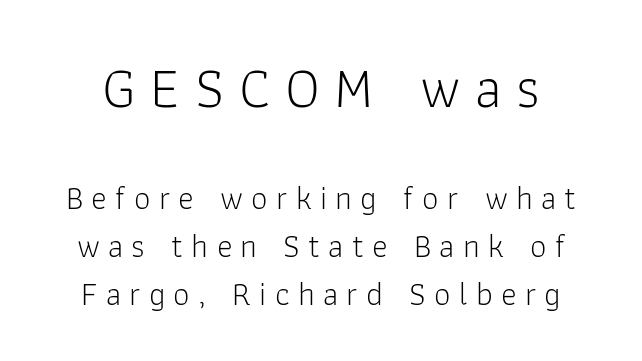
The image shows 58 px light sans-serif type, upright; set normal line spacing (1.46x), unusually wide letter spacing (+0.25 em), not underlined; the first (top) block is 1.76x larger; low stroke contrast and a medium x-height.
